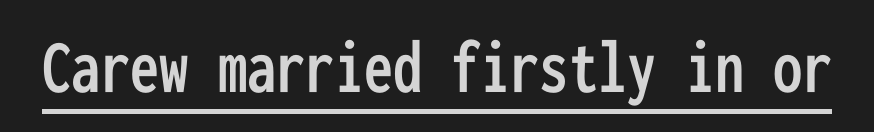
The image shows 78 px condensed sans-serif type, upright, monospaced; set normal letter spacing, underlined; low stroke contrast and a medium x-height.
